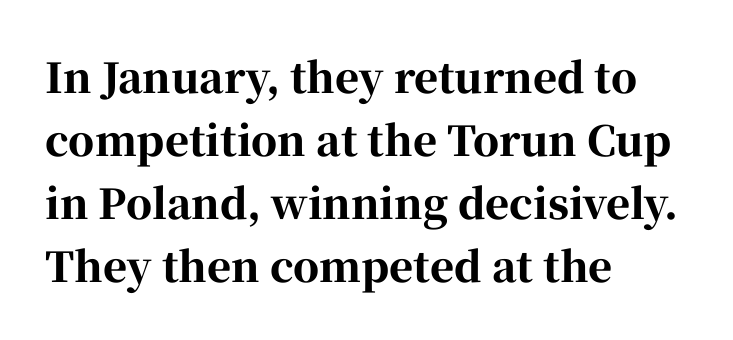
{"serif": "yes", "italic": "no", "bold": "yes", "weight": "bold", "width": "normal", "stroke_contrast": "high", "x_height": "medium", "monospaced": "no", "underline": "no", "align": "left", "line_spacing": "normal", "line_spacing_ratio": 1.54, "letter_spacing": "normal", "letter_spacing_em": 0.0, "glyph_px": 41}
